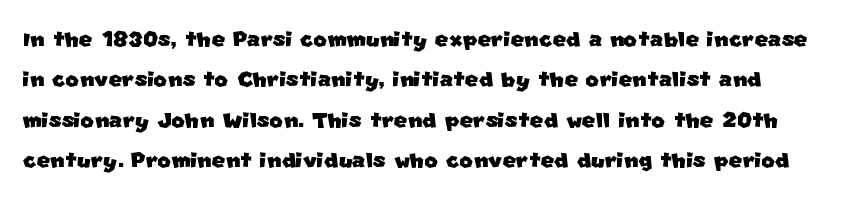
The image shows 29 px sans-serif type; set normal line spacing (1.39x), normal letter spacing, not underlined; low stroke contrast and a large x-height.
